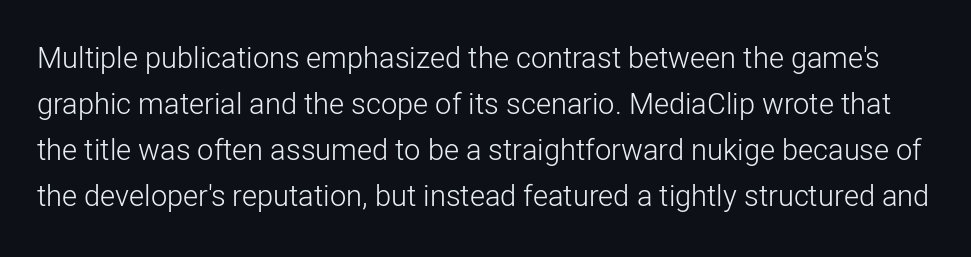
Q: Is the text bold? A: No.
Q: Is the text italic (slanted)? A: No, it is upright.
Q: Is the typeface a serif or a sans-serif typeface? A: Sans-serif.
Q: Is the text underlined? A: No.
Q: Is the spacing between letters normal or unusually wide? A: Normal.
Q: Is the spacing between lines tight, normal or loose? A: Normal.
Q: Width (condensed, normal, or wide)? A: Normal.
Q: Stroke contrast? A: Low.
Q: x-height? A: Medium.
Q: Monospaced? A: No.
